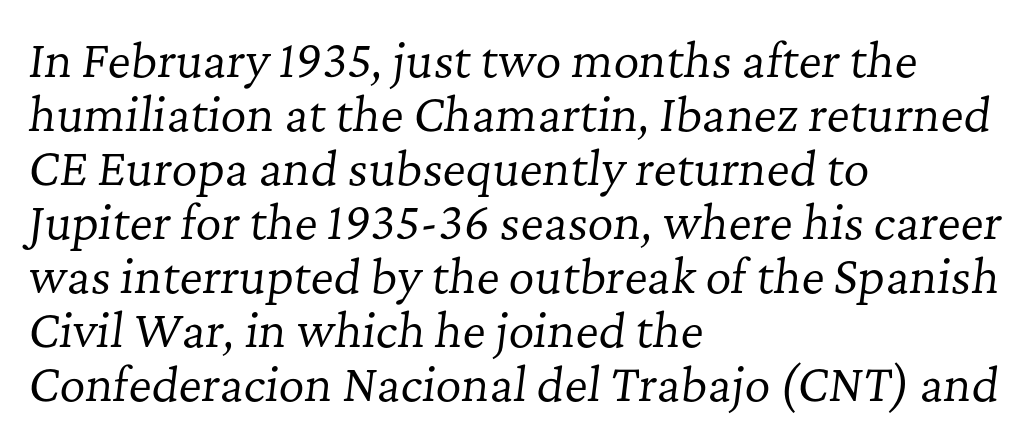
The typeface has the unassuming heft of standard copy or less. The type is set solid horizontally, with unmodified tracking. The glyphs look as if they've been sheared to an angle. The passage shown is typeset with a serif family.
